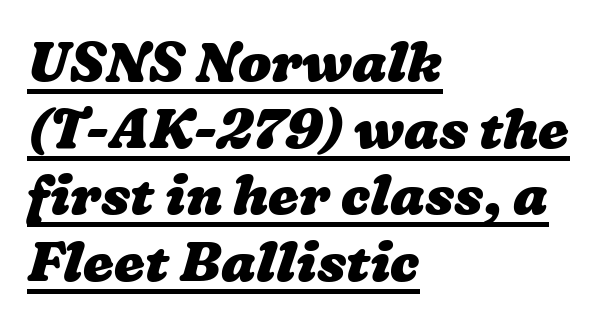
The image shows 55 px heavy, wide type; set left-aligned, line spacing 1.21x, normal letter spacing, underlined; low stroke contrast and a medium x-height.
